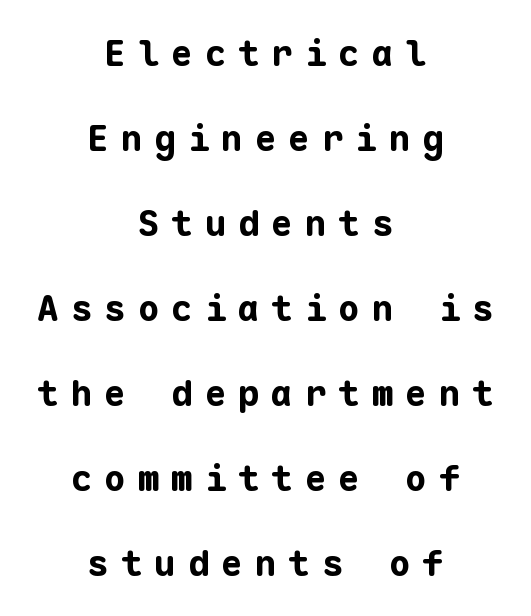
The passage shown has open, widely tracked lettering throughout. The rendering uses a large line-height, opening up the rows. The glyphs in this specimen are sans serif. Descenders hang freely into open space. Which margin do the lines hug? Neither — every line sits in the middle. Heavy, bold letterforms.
